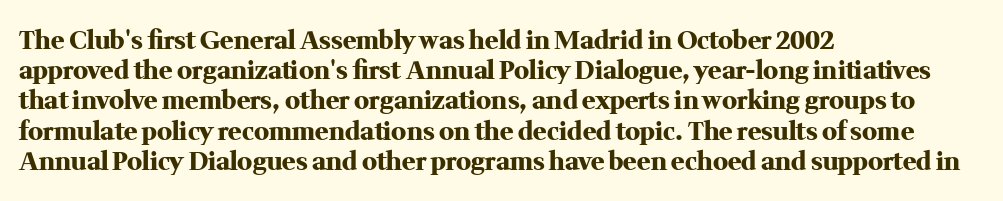
The image shows 25 px bold type, upright; set left-aligned, line spacing 1.21x, normal letter spacing, not underlined.
